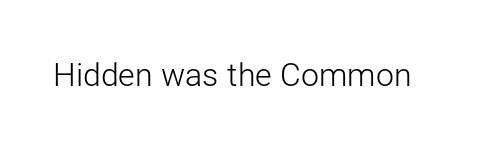
The face used here is a sans, in the tradition of grotesques and geometrics. These lines are rendered in a variable-pitch font. This rendering features lettering with no underline. Standard letterfit; no display-style spreading of the glyphs. The passage shown is not bold in any degree.
